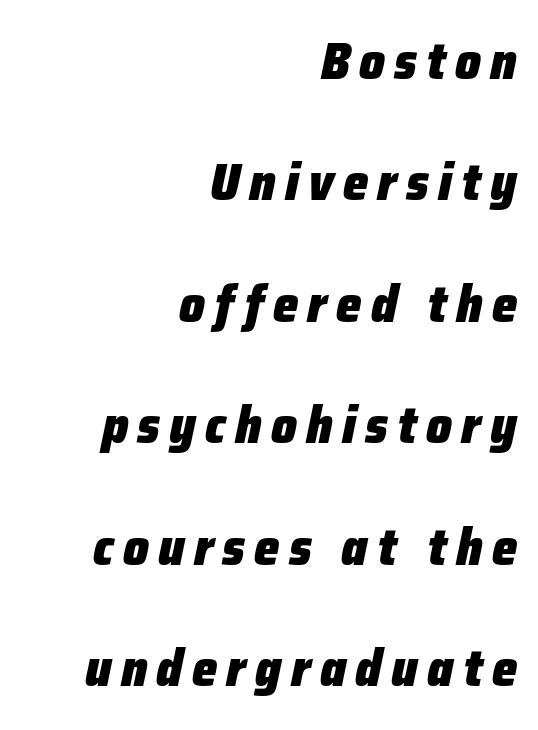
The image shows 51 px heavy type, italic (leaning right); set right-aligned, loose line spacing (2.38x), not underlined; low stroke contrast and a medium x-height.
